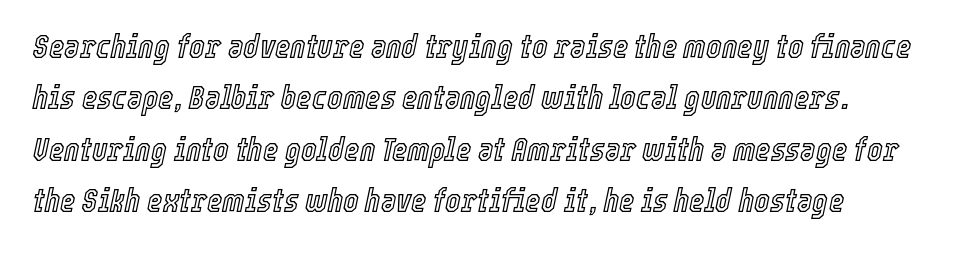
Q: Is the text italic (slanted)? A: Yes, it leans right by about 12 degrees.
Q: Is the text underlined? A: No.
Q: How is the paragraph aligned? A: Left-aligned.
Q: Is the spacing between letters normal or unusually wide? A: Normal.
Q: Is the spacing between lines tight, normal or loose? A: Normal.
Q: Width (condensed, normal, or wide)? A: Condensed.
Q: x-height? A: Medium.
Q: Monospaced? A: No.
